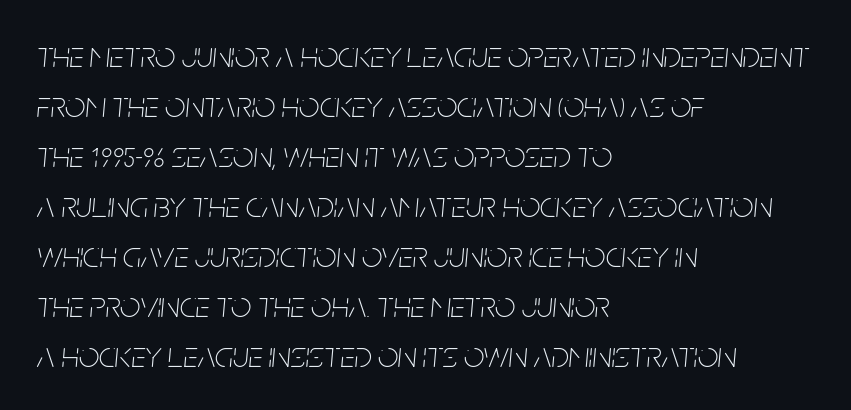
The image shows 36 px thin, condensed type, italic (leaning right); set left-aligned, normal line spacing (1.39x), normal letter spacing, not underlined; low stroke contrast and a large x-height.
